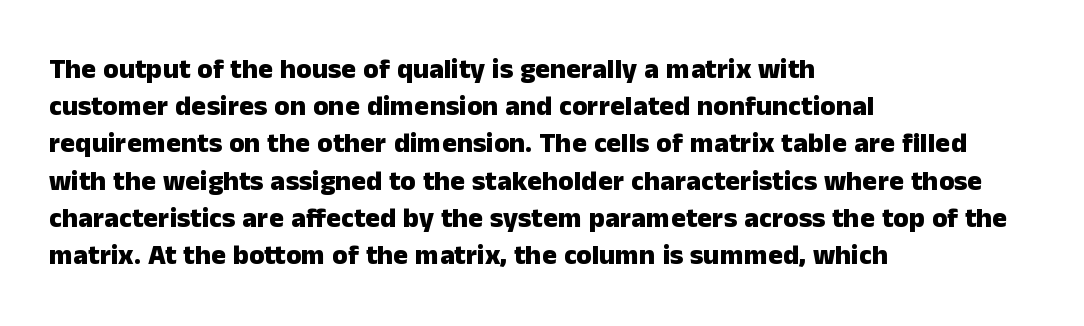
Q: Is the text bold? A: Yes.
Q: Is the text italic (slanted)? A: No, it is upright.
Q: Is the typeface a serif or a sans-serif typeface? A: Sans-serif.
Q: Is the text underlined? A: No.
Q: How is the paragraph aligned? A: Left-aligned.
Q: Is the spacing between letters normal or unusually wide? A: Normal.
Q: Is the spacing between lines tight, normal or loose? A: Normal.
Q: Width (condensed, normal, or wide)? A: Normal.
Q: Stroke contrast? A: Low.
Q: x-height? A: Medium.
Q: Monospaced? A: No.
